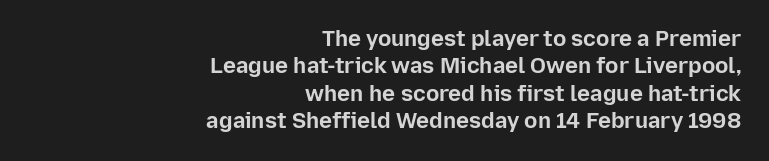
The rendering keeps characters at their native spacing. Honestly, there is no underline to notice here at all. The rendering anchors every line to the right-hand side. In terms of posture, this sample is upright.
